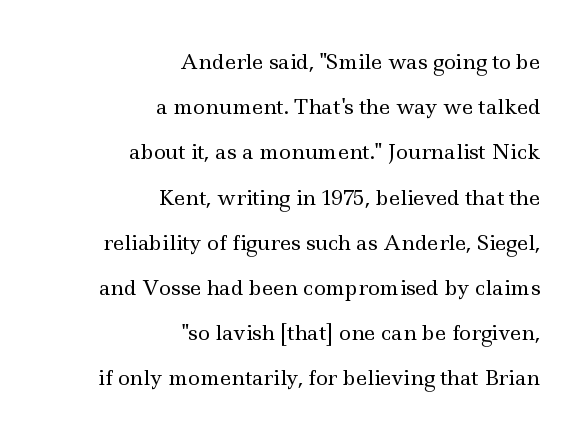
Q: Is the text bold? A: No.
Q: Is the text italic (slanted)? A: No, it is upright.
Q: Is the text underlined? A: No.
Q: How is the paragraph aligned? A: Right-aligned.
Q: Is the spacing between letters normal or unusually wide? A: Normal.
Q: Is the spacing between lines tight, normal or loose? A: Loose.
